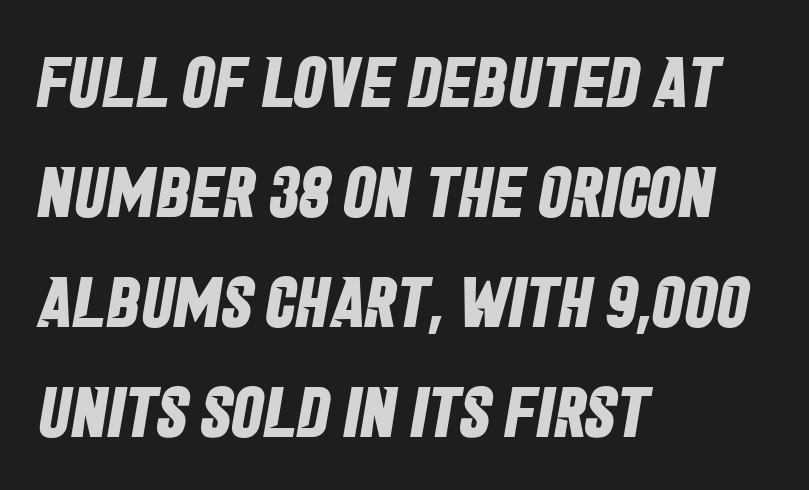
The image shows 71 px bold, condensed sans-serif type; set left-aligned, normal line spacing (1.55x), normal letter spacing, not underlined; low stroke contrast and a large x-height.
